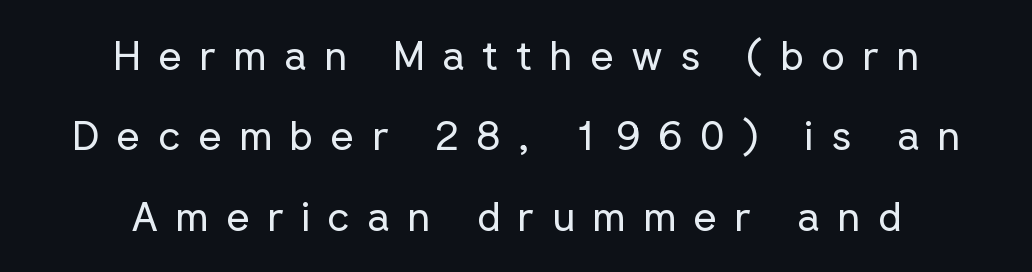
Q: Is the text bold? A: No.
Q: Is the text italic (slanted)? A: No, it is upright.
Q: Is the typeface a serif or a sans-serif typeface? A: Sans-serif.
Q: Is the text underlined? A: No.
Q: How is the paragraph aligned? A: Centered.
Q: Is the spacing between letters normal or unusually wide? A: Unusually wide.
Q: Is the spacing between lines tight, normal or loose? A: Loose.
Q: Width (condensed, normal, or wide)? A: Normal.
Q: Stroke contrast? A: Low.
Q: x-height? A: Medium.
Q: Monospaced? A: No.
